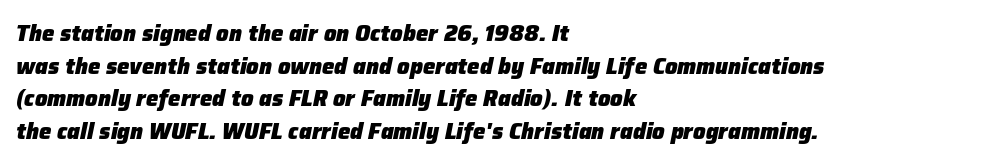
{"italic": "yes", "lean": "right", "slant_degrees": 12, "bold": "yes", "underline": "no", "align": "left", "line_spacing": "normal", "line_spacing_ratio": 1.48, "letter_spacing": "normal", "letter_spacing_em": 0.0, "glyph_px": 22}
